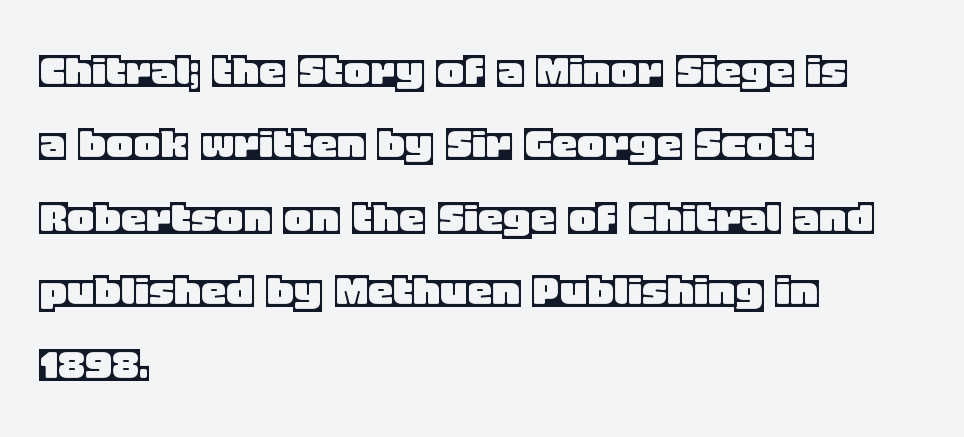
These lines are set flush left with a ragged right edge. Summary of vertical rhythm: regular, with standard interline spacing. Do the characters align in a grid? No, the font is proportional. Descender tails drop into unmarked territory. These lines keep a tight, regular rhythm from letter to letter.
